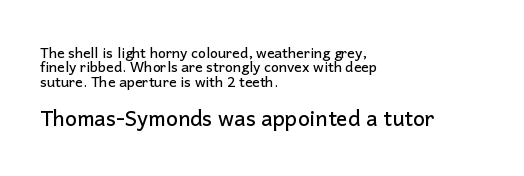
The image shows 21 px text type, upright; set left-aligned, tight line spacing (1.03x), normal letter spacing, not underlined; the second (bottom) block is 1.5x larger.
